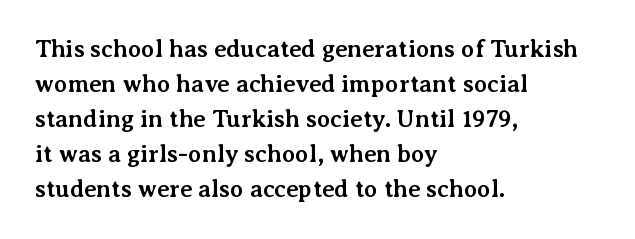
Q: Is the text bold? A: Yes.
Q: Is the text italic (slanted)? A: No, it is upright.
Q: Is the text underlined? A: No.
Q: How is the paragraph aligned? A: Left-aligned.
Q: Is the spacing between letters normal or unusually wide? A: Normal.
Q: Is the spacing between lines tight, normal or loose? A: Normal.
